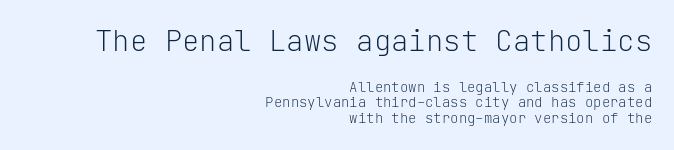
This sample has the even, mechanical cadence of fixed-width lettering. Every row of glyphs terminates at an identical x-position on the right. The letterforms sit shoulder to shoulder at normal distance. Rule under the text: the space is simply empty. Each stroke keeps to a modest, everyday thickness or less. Quick note: interline space is minimal.
